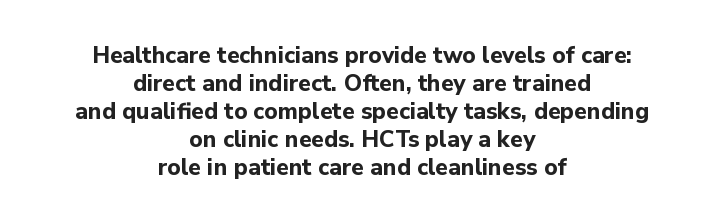
The image shows 23 px bold type, upright; set centered, line spacing 1.22x, normal letter spacing, not underlined.
